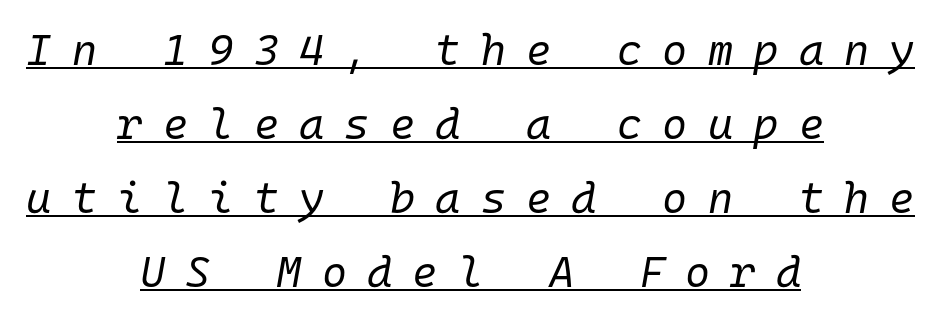
{"italic": "yes", "lean": "right", "slant_degrees": 10, "bold": "no", "weight": "regular", "width": "normal", "stroke_contrast": "low", "x_height": "medium", "monospaced": "yes", "underline": "yes", "align": "center", "line_spacing_ratio": 1.72, "letter_spacing": "wide", "letter_spacing_em": 0.47, "glyph_px": 43}
